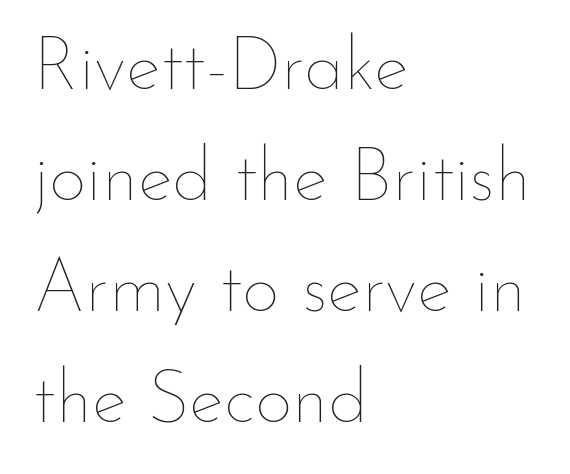
Q: Is the text bold? A: No.
Q: Is the text italic (slanted)? A: No, it is upright.
Q: Is the text underlined? A: No.
Q: How is the paragraph aligned? A: Left-aligned.
Q: Is the spacing between letters normal or unusually wide? A: Normal.
Q: Is the spacing between lines tight, normal or loose? A: Normal.
Q: Width (condensed, normal, or wide)? A: Normal.
Q: Stroke contrast? A: Low.
Q: x-height? A: Small.
Q: Monospaced? A: No.
